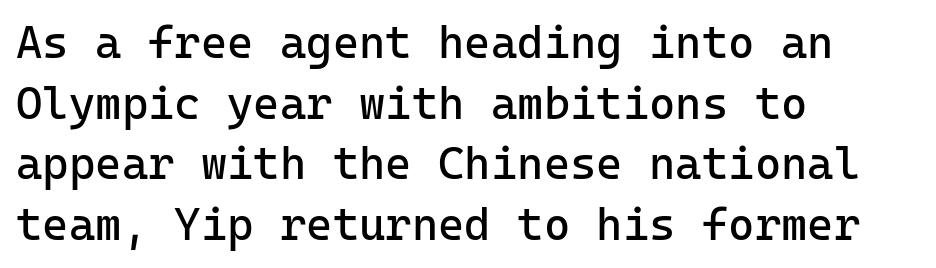
The image shows 45 px regular-weight sans-serif type, upright, monospaced; set left-aligned, normal line spacing (1.35x), normal letter spacing, not underlined; low stroke contrast and a medium x-height.
